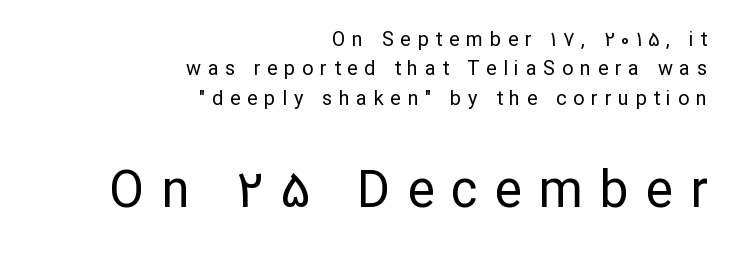
The glyphs are unaccompanied by any horizontal stroke below them. The strokes are not fattened; the text isn't bold. Serif or sans? Sans — the stroke terminals are bare. One glance says typical: line gaps are just what's usual.
